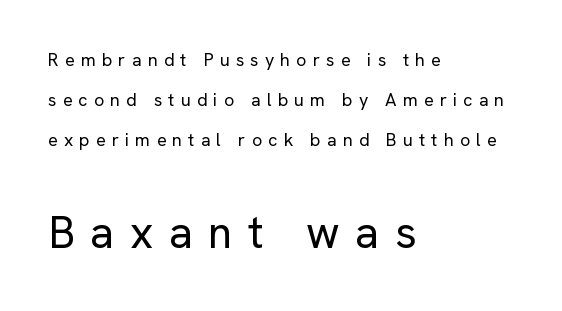
{"serif": "no", "italic": "no", "bold": "no", "weight": "regular", "width": "normal", "stroke_contrast": "low", "x_height": "medium", "monospaced": "no", "underline": "no", "align": "left", "line_spacing": "loose", "line_spacing_ratio": 2.21, "letter_spacing": "wide", "letter_spacing_em": 0.34, "larger_block": "second", "size_ratio": 2.5, "glyph_px": 45}
